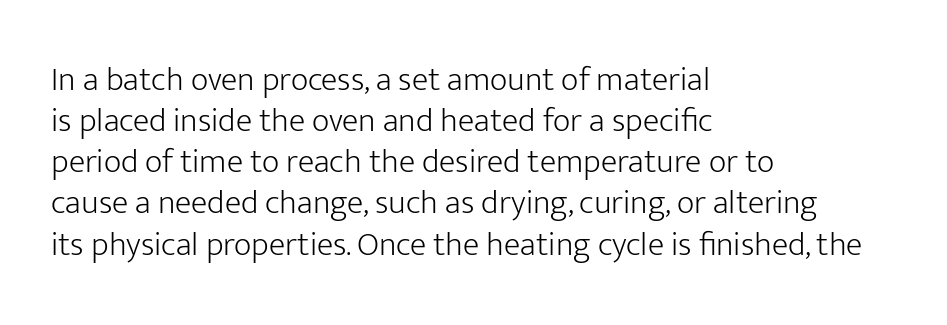
The image shows 34 px light sans-serif type, upright; set left-aligned, line spacing 1.21x, normal letter spacing, not underlined; low stroke contrast and a medium x-height.
